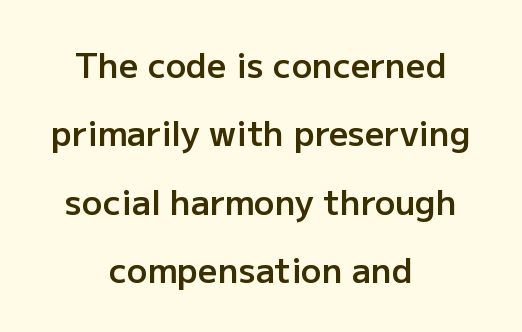
The image shows 34 px semibold sans-serif type, upright; set centered, loose line spacing (2.01x), normal letter spacing, not underlined; low stroke contrast and a medium x-height.
